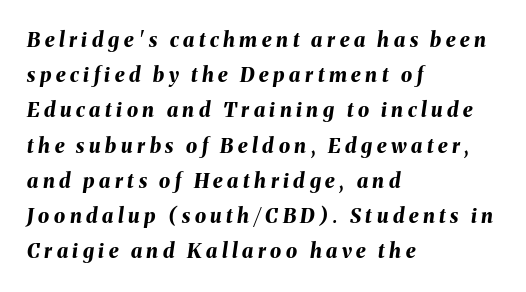
{"italic": "yes", "lean": "right", "slant_degrees": 8, "bold": "yes", "underline": "no", "align": "left", "line_spacing_ratio": 1.76, "letter_spacing": "wide", "letter_spacing_em": 0.23, "glyph_px": 20}
